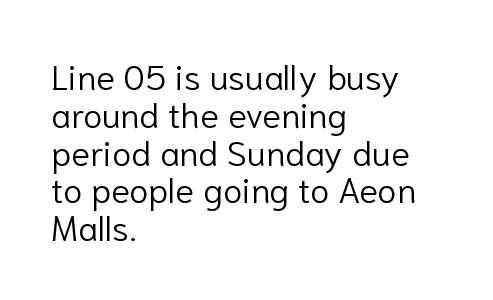
Q: Is the text bold? A: No.
Q: Is the text italic (slanted)? A: No, it is upright.
Q: Is the typeface a serif or a sans-serif typeface? A: Sans-serif.
Q: Is the text underlined? A: No.
Q: How is the paragraph aligned? A: Left-aligned.
Q: Is the spacing between letters normal or unusually wide? A: Normal.
Q: Is the spacing between lines tight, normal or loose? A: Tight.
Q: Width (condensed, normal, or wide)? A: Normal.
Q: Stroke contrast? A: Low.
Q: x-height? A: Medium.
Q: Monospaced? A: No.
